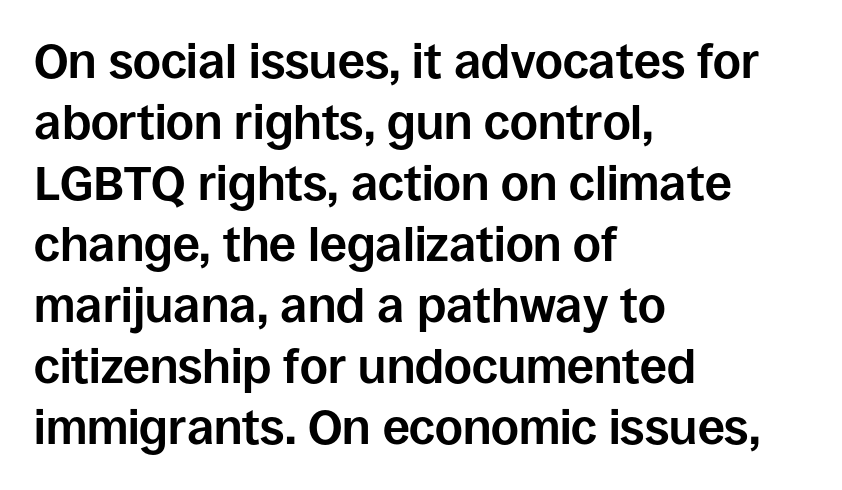
{"serif": "no", "italic": "no", "bold": "yes", "weight": "bold", "width": "normal", "stroke_contrast": "low", "x_height": "large", "monospaced": "no", "underline": "no", "align": "left", "line_spacing": "normal", "line_spacing_ratio": 1.27, "letter_spacing": "normal", "letter_spacing_em": 0.0, "glyph_px": 48}
